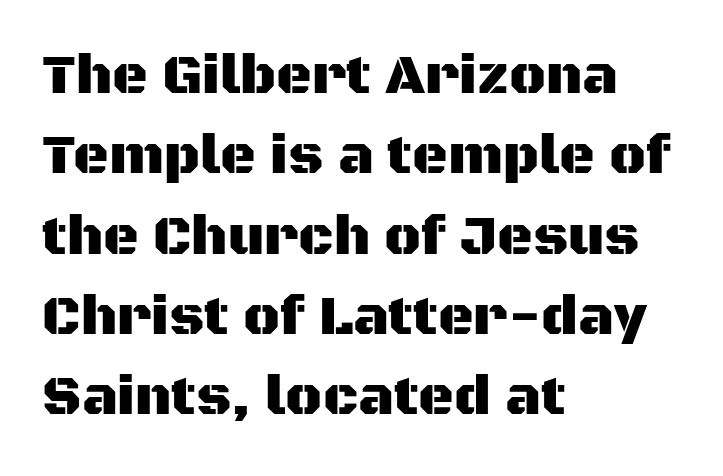
The image shows 55 px sans-serif type, upright; set left-aligned, normal line spacing (1.46x), normal letter spacing, not underlined; medium stroke contrast and a large x-height.
